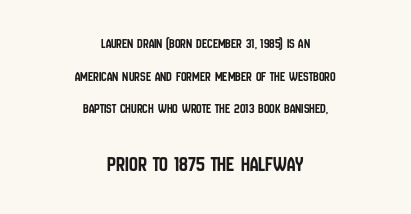
Q: Is the text italic (slanted)? A: No, it is upright.
Q: Is the text underlined? A: No.
Q: How is the paragraph aligned? A: Centered.
Q: Is the spacing between letters normal or unusually wide? A: Normal.
Q: Is the spacing between lines tight, normal or loose? A: Loose.
Q: Which block of text is set in a larger size, the first (top) or the second (bottom)? A: The second (bottom) one.
